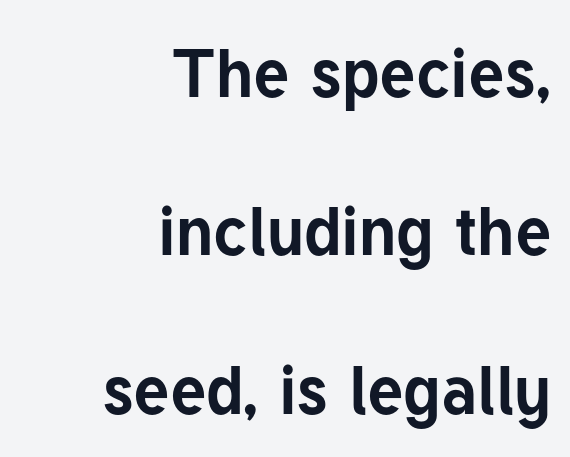
Q: Is the text bold? A: Yes.
Q: Is the text italic (slanted)? A: No, it is upright.
Q: Is the typeface a serif or a sans-serif typeface? A: Sans-serif.
Q: Is the text underlined? A: No.
Q: How is the paragraph aligned? A: Right-aligned.
Q: Is the spacing between letters normal or unusually wide? A: Normal.
Q: Is the spacing between lines tight, normal or loose? A: Loose.
Q: Width (condensed, normal, or wide)? A: Normal.
Q: Stroke contrast? A: Low.
Q: x-height? A: Medium.
Q: Monospaced? A: No.
